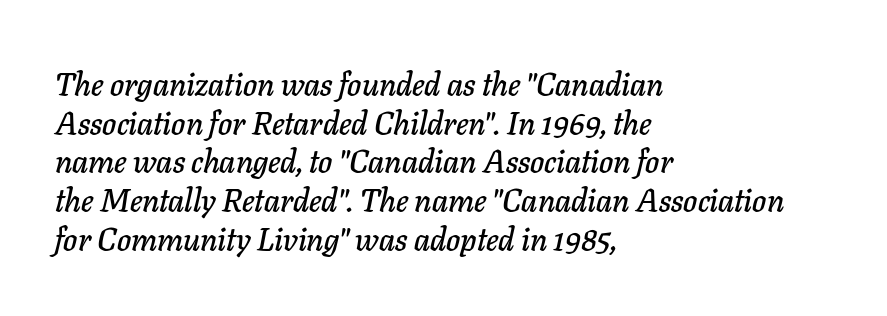
Q: Is the text italic (slanted)? A: Yes, it leans right by about 11 degrees.
Q: Is the text underlined? A: No.
Q: How is the paragraph aligned? A: Left-aligned.
Q: Is the spacing between letters normal or unusually wide? A: Normal.
Q: Width (condensed, normal, or wide)? A: Normal.
Q: Stroke contrast? A: Low.
Q: x-height? A: Medium.
Q: Monospaced? A: No.
